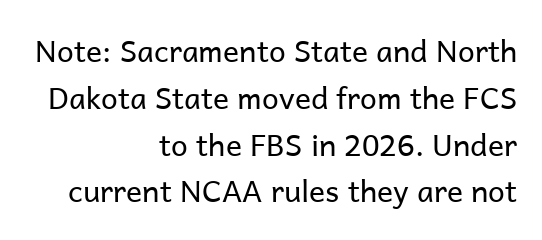
{"serif": "no", "italic": "no", "bold": "no", "weight": "regular", "width": "normal", "stroke_contrast": "low", "x_height": "medium", "monospaced": "no", "underline": "no", "align": "right", "line_spacing": "normal", "line_spacing_ratio": 1.56, "letter_spacing": "normal", "letter_spacing_em": 0.0, "glyph_px": 30}
